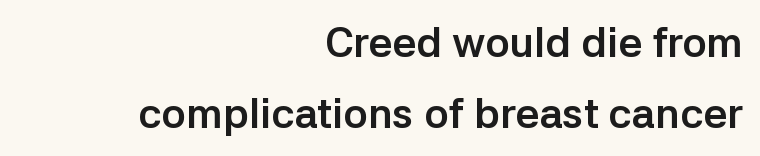
Look at the stroke-to-counter ratio: heavy, a bold. The paragraph shown leans on its right margin. The letters stand straight up with perfectly vertical stems. The zone under the glyphs is completely vacant.
